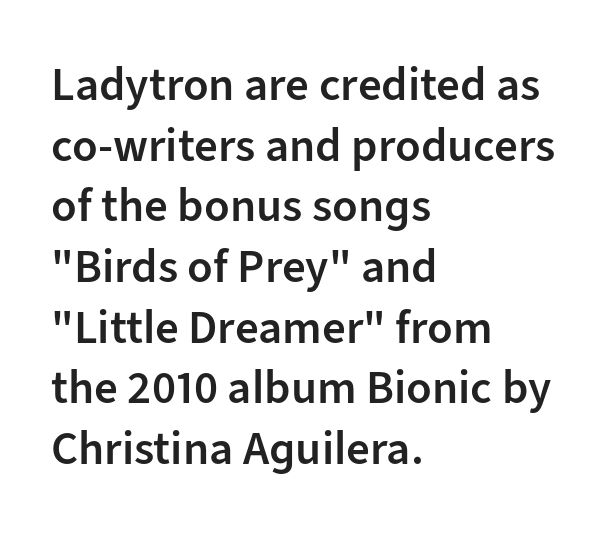
The image shows 47 px semibold sans-serif type, upright; set left-aligned, normal line spacing (1.29x), normal letter spacing, not underlined; low stroke contrast and a medium x-height.
